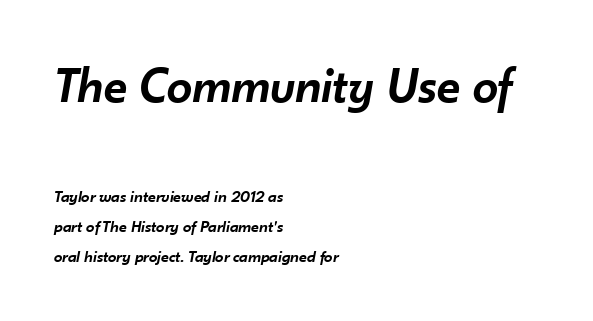
{"italic": "yes", "lean": "right", "slant_degrees": 10, "bold": "semi", "weight": "semibold", "width": "normal", "stroke_contrast": "low", "x_height": "small", "monospaced": "no", "underline": "no", "align": "left", "line_spacing_ratio": 1.78, "letter_spacing": "normal", "letter_spacing_em": 0.0, "larger_block": "first", "size_ratio": 3.0, "glyph_px": 51}
